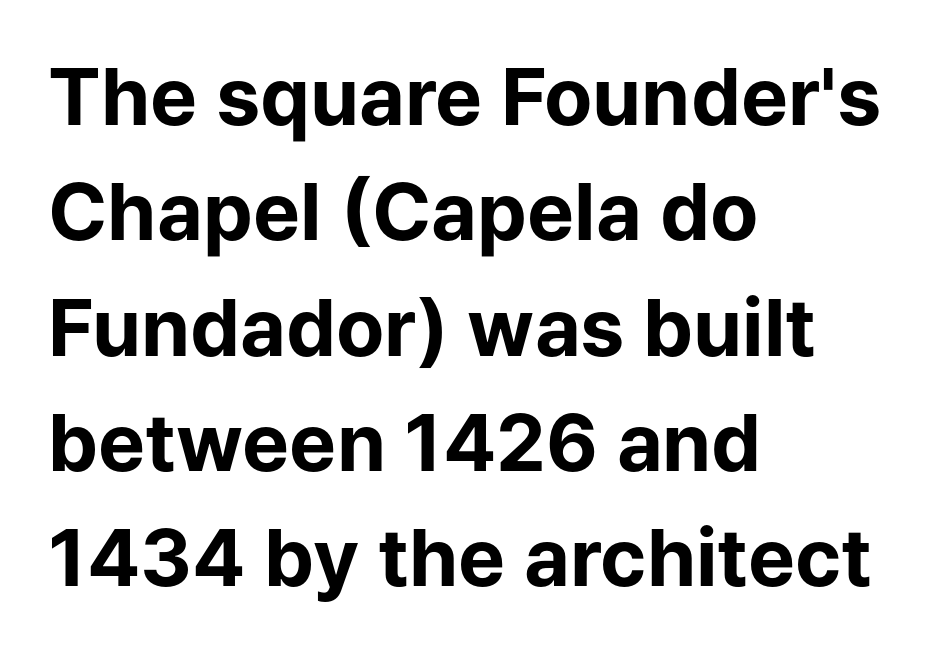
The image shows 79 px bold sans-serif type, upright; set left-aligned, normal line spacing (1.46x), normal letter spacing, not underlined; low stroke contrast and a medium x-height.
